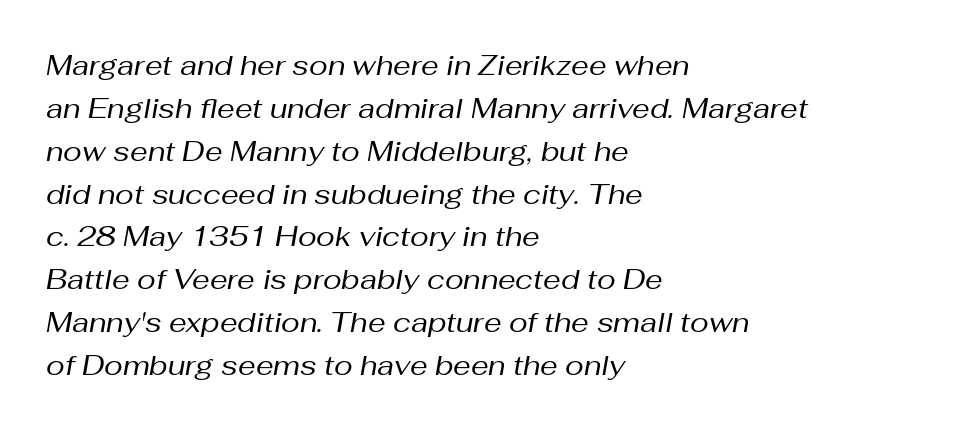
Q: Is the text bold? A: No.
Q: Is the text italic (slanted)? A: Yes, it leans right by about 10 degrees.
Q: Is the text underlined? A: No.
Q: How is the paragraph aligned? A: Left-aligned.
Q: Is the spacing between letters normal or unusually wide? A: Normal.
Q: Is the spacing between lines tight, normal or loose? A: Normal.
Q: Width (condensed, normal, or wide)? A: Normal.
Q: Stroke contrast? A: Medium.
Q: x-height? A: Medium.
Q: Monospaced? A: No.
